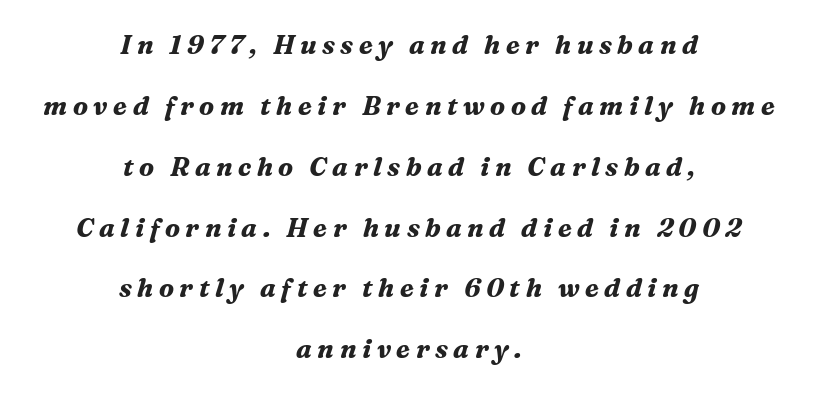
Honestly, there is no underline to notice here at all. Letter spacing: wide. The space between consecutive lines is lavish. The passage shown leans; its letterforms are oblique. What weight is shown? A full bold with thick strokes.
